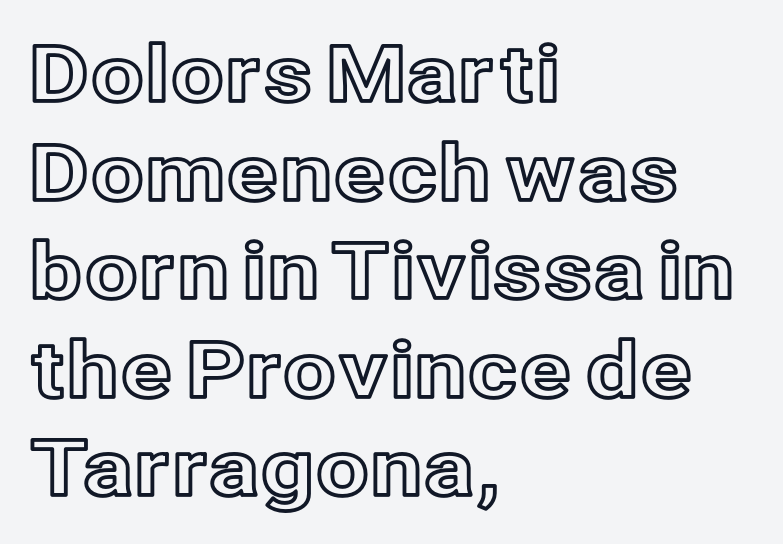
The image shows 77 px text type, upright; set left-aligned, normal line spacing (1.28x), normal letter spacing, not underlined; a medium x-height.
